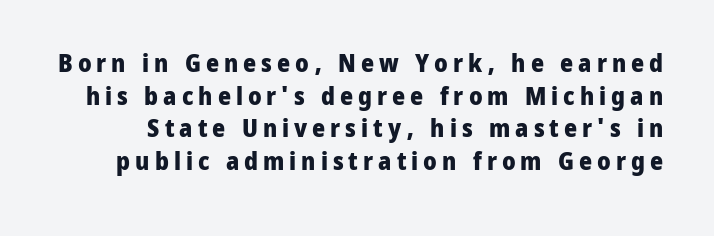
The letters stand straight up with perfectly vertical stems. Is the type bold? Yes — the strokes are clearly thick and heavy. Between one letter and the next there's a generous, obvious gap. Decoration check: the copy has no underline. Students, observe: this is what conventionally led text looks like.
